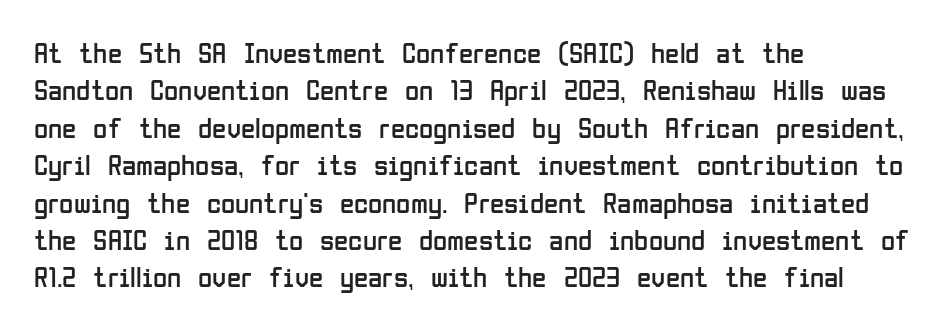
The image shows 29 px regular-weight, condensed sans-serif type, upright; set left-aligned, normal line spacing (1.29x), normal letter spacing, not underlined; low stroke contrast and a medium x-height.
